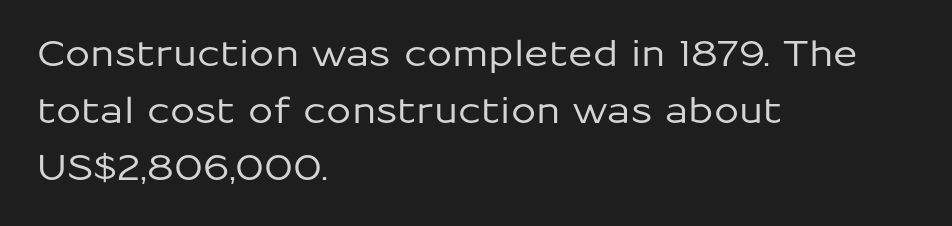
Q: Is the text italic (slanted)? A: No, it is upright.
Q: Is the typeface a serif or a sans-serif typeface? A: Sans-serif.
Q: Is the text underlined? A: No.
Q: How is the paragraph aligned? A: Left-aligned.
Q: Is the spacing between letters normal or unusually wide? A: Normal.
Q: Is the spacing between lines tight, normal or loose? A: Normal.
Q: Width (condensed, normal, or wide)? A: Normal.
Q: Stroke contrast? A: Low.
Q: x-height? A: Medium.
Q: Monospaced? A: No.
